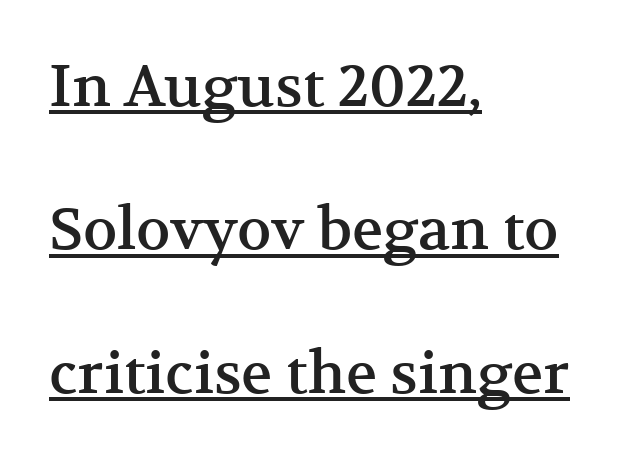
The image shows 58 px serif type, upright; set left-aligned, loose line spacing (2.47x), normal letter spacing, underlined; medium stroke contrast and a medium x-height.
